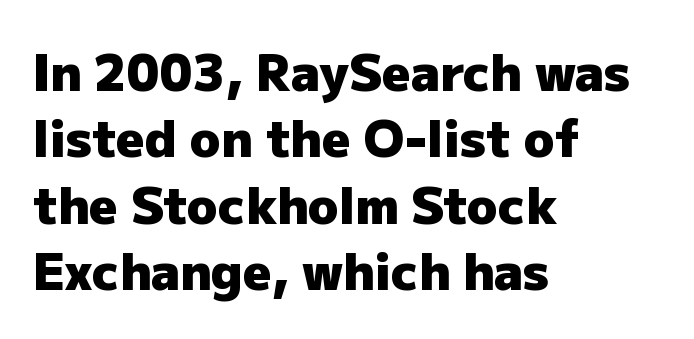
{"serif": "no", "italic": "no", "bold": "yes", "weight": "heavy", "width": "normal", "stroke_contrast": "low", "x_height": "medium", "monospaced": "no", "underline": "no", "align": "left", "line_spacing": "normal", "line_spacing_ratio": 1.33, "letter_spacing": "normal", "letter_spacing_em": 0.0, "glyph_px": 50}
